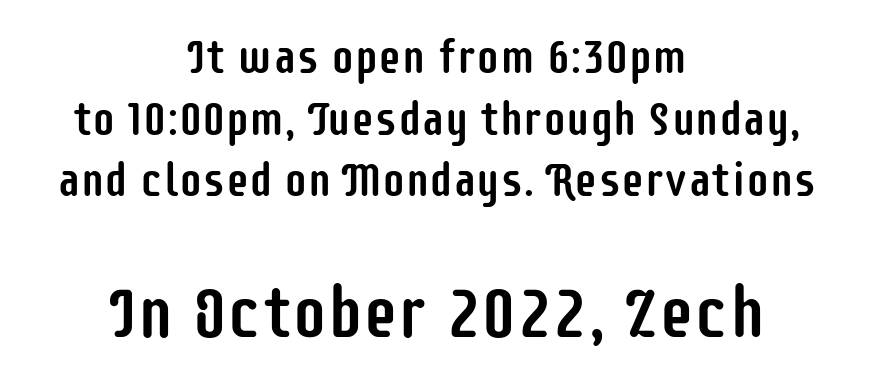
The rendering uses natural spacing where letterforms have individual widths. If you drew a line through each stem, it would be perfectly vertical. This rendering features lettering with no underline. The more generous point size was reserved for the lower chunk. Between one letter and the next there's only the usual sliver of space.
